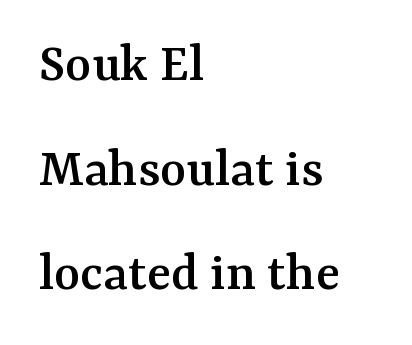
Q: Is the text italic (slanted)? A: No, it is upright.
Q: Is the typeface a serif or a sans-serif typeface? A: Serif.
Q: Is the text underlined? A: No.
Q: How is the paragraph aligned? A: Left-aligned.
Q: Is the spacing between letters normal or unusually wide? A: Normal.
Q: Width (condensed, normal, or wide)? A: Normal.
Q: Stroke contrast? A: Medium.
Q: x-height? A: Medium.
Q: Monospaced? A: No.
